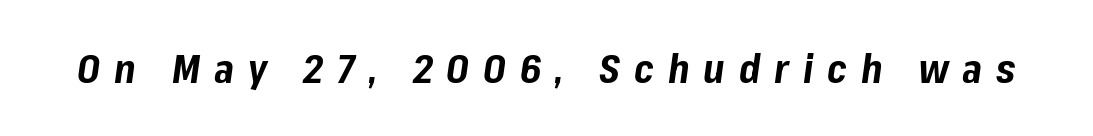
Glyph-to-glyph distance is far greater than everyday printed text. Proportional: the letters do not fall into vertical columns. The font's italic variant was chosen for this text. Every letter is thick-stroked: bold, no question. Plain, unruled lines of type.
